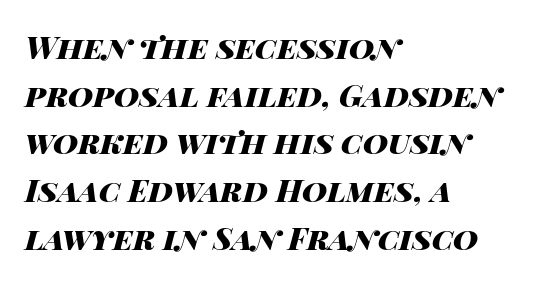
{"italic": "yes", "lean": "right", "slant_degrees": 14, "bold": "yes", "weight": "heavy", "width": "wide", "stroke_contrast": "high", "x_height": "large", "monospaced": "no", "underline": "no", "align": "left", "line_spacing": "normal", "line_spacing_ratio": 1.54, "letter_spacing": "normal", "letter_spacing_em": 0.0, "glyph_px": 31}
